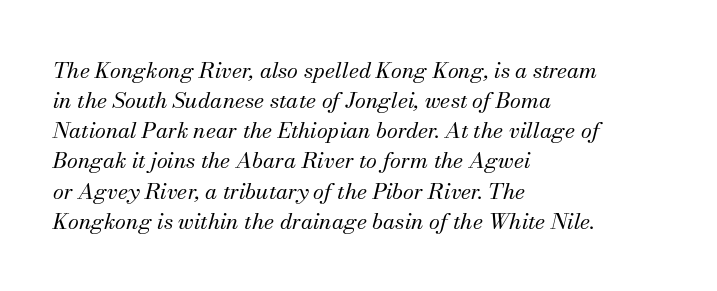
The image shows 22 px text type, italic (leaning right); set left-aligned, normal line spacing (1.37x), normal letter spacing, not underlined.
